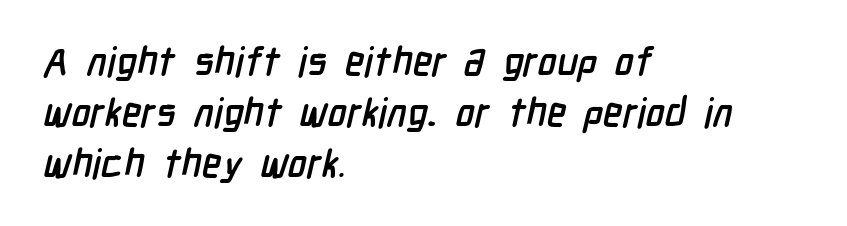
The image shows 40 px condensed sans-serif type; set left-aligned, normal line spacing (1.27x), normal letter spacing, not underlined; low stroke contrast and a medium x-height.
